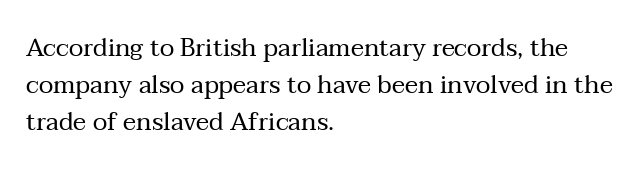
A typesetter would call this leading conventional body-copy spacing. Descender tails drop into unmarked territory. Visually the block forms a straight wall on the left and a jagged coastline on the right. Do the letters lean? They stand straight.
